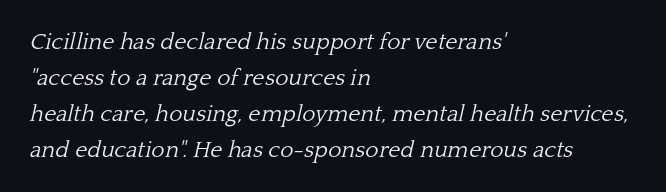
The image shows 23 px text type, italic (leaning right); set left-aligned, normal line spacing (1.56x), normal letter spacing, not underlined.
